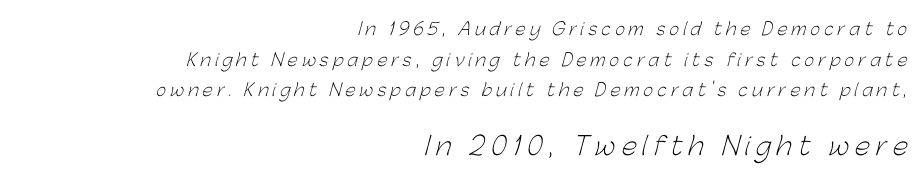
Q: Is the text bold? A: No.
Q: Is the text underlined? A: No.
Q: How is the paragraph aligned? A: Right-aligned.
Q: Is the spacing between letters normal or unusually wide? A: Unusually wide.
Q: Which block of text is set in a larger size, the first (top) or the second (bottom)? A: The second (bottom) one.
